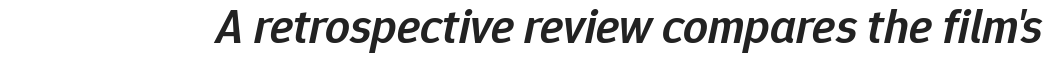
{"italic": "yes", "lean": "right", "slant_degrees": 12, "bold": "semi", "weight": "semibold", "width": "normal", "stroke_contrast": "low", "x_height": "medium", "monospaced": "no", "underline": "no", "letter_spacing": "normal", "letter_spacing_em": 0.0, "glyph_px": 49}
